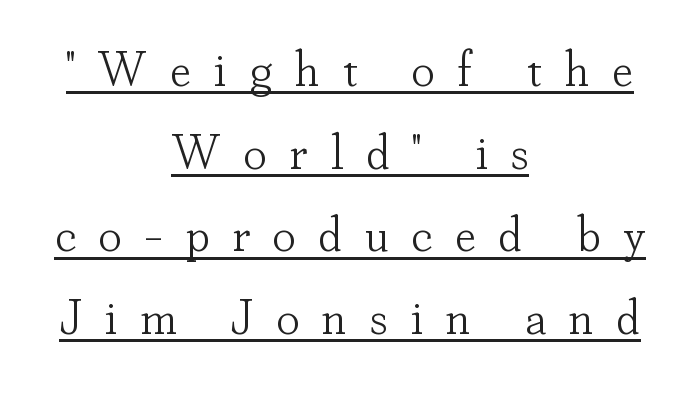
In designer terms, the underline attribute is active on this setting. The passage shown is typed in a proportional face where columns would drift. Observe the serifs anchoring each vertical stroke in this sample. Alignment: centered.
